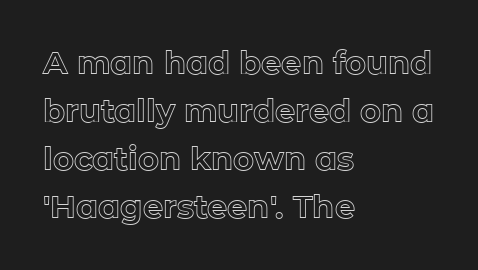
{"italic": "no", "width": "normal", "x_height": "medium", "monospaced": "no", "underline": "no", "align": "left", "line_spacing": "normal", "line_spacing_ratio": 1.5, "letter_spacing": "normal", "letter_spacing_em": 0.0, "glyph_px": 32}
